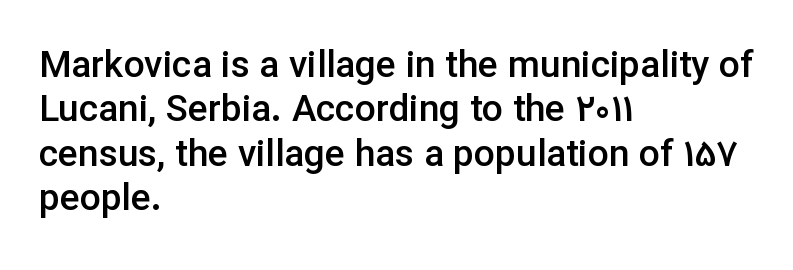
The image shows 37 px semibold sans-serif type, upright; set left-aligned, line spacing 1.2x, normal letter spacing, not underlined; low stroke contrast and a medium x-height.
